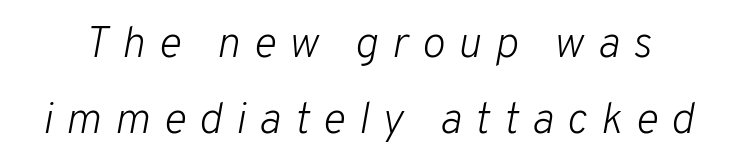
The image shows 44 px light type, italic (leaning right); set line spacing 1.72x, unusually wide letter spacing (+0.3 em), not underlined; low stroke contrast and a medium x-height.
